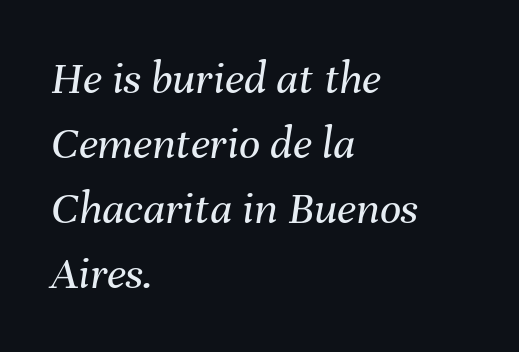
This is not heavy type; no bold has been used. You could not count columns in this text — the font is proportionally spaced. The type is set solid horizontally, with unmodified tracking. Decoration check: the copy has no underline. This is oblique type, the kind used for emphasis or titles. How would I describe the line gaps? Plain and ordinary.
